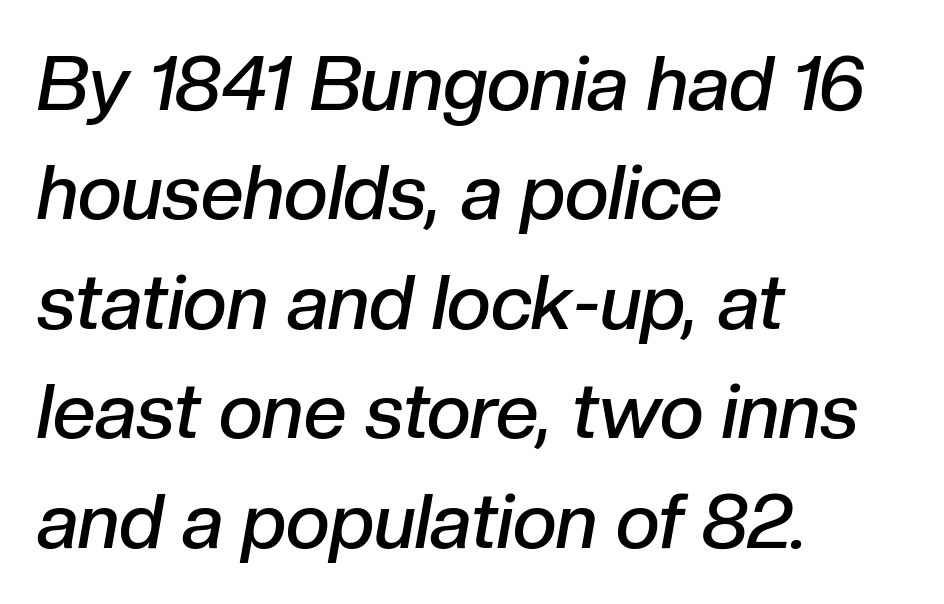
Short note: letters normally spaced. Whoever set this chose a conventional vertical rhythm. Nobody drew a line under any word here. Set as a demibold, roughly 600 on the weight scale.
